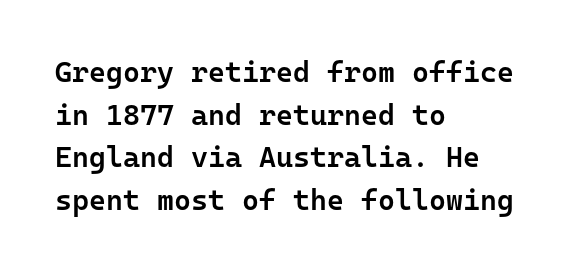
{"serif": "no", "italic": "no", "bold": "semi", "weight": "semibold", "width": "normal", "stroke_contrast": "low", "x_height": "medium", "monospaced": "yes", "underline": "no", "align": "left", "line_spacing": "normal", "line_spacing_ratio": 1.47, "letter_spacing": "normal", "letter_spacing_em": 0.0, "glyph_px": 29}
